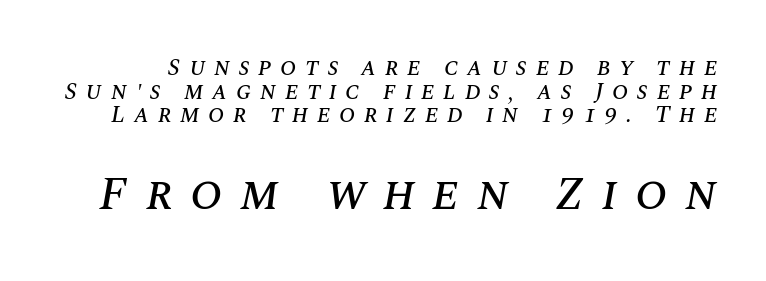
Q: Is the text italic (slanted)? A: Yes, it leans right by about 10 degrees.
Q: Is the text underlined? A: No.
Q: Is the spacing between letters normal or unusually wide? A: Unusually wide.
Q: Is the spacing between lines tight, normal or loose? A: Tight.
Q: Which block of text is set in a larger size, the first (top) or the second (bottom)? A: The second (bottom) one.
Q: Width (condensed, normal, or wide)? A: Normal.
Q: Stroke contrast? A: Medium.
Q: x-height? A: Large.
Q: Monospaced? A: No.
